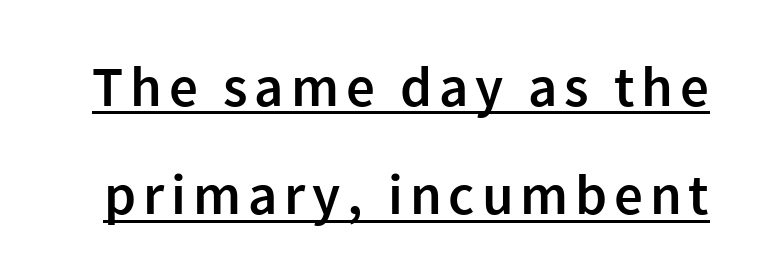
The image shows 57 px semibold sans-serif type, upright; set loose line spacing (1.9x), underlined; low stroke contrast and a medium x-height.
